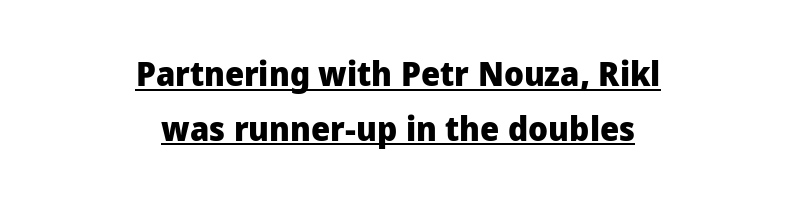
{"serif": "no", "italic": "no", "bold": "yes", "weight": "heavy", "width": "normal", "stroke_contrast": "low", "x_height": "medium", "monospaced": "no", "underline": "yes", "align": "center", "line_spacing": "normal", "line_spacing_ratio": 1.61, "letter_spacing": "normal", "letter_spacing_em": 0.0, "glyph_px": 34}
